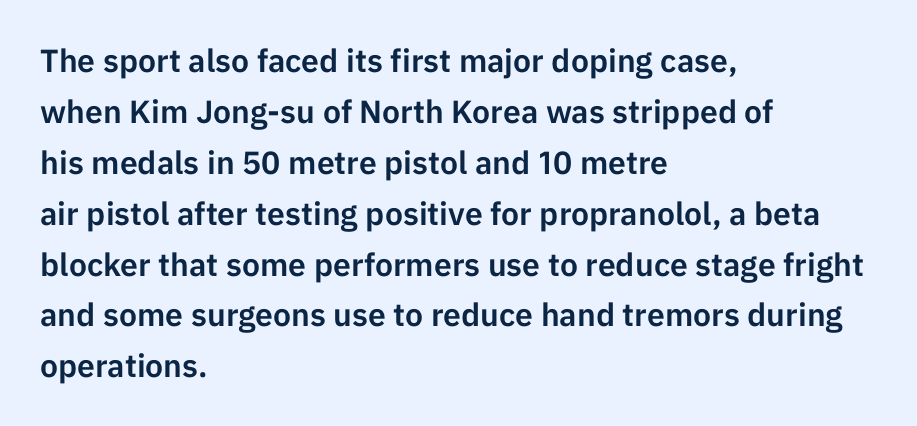
The image shows 32 px sans-serif type, upright; set left-aligned, normal line spacing (1.59x), normal letter spacing, not underlined; low stroke contrast and a medium x-height.
